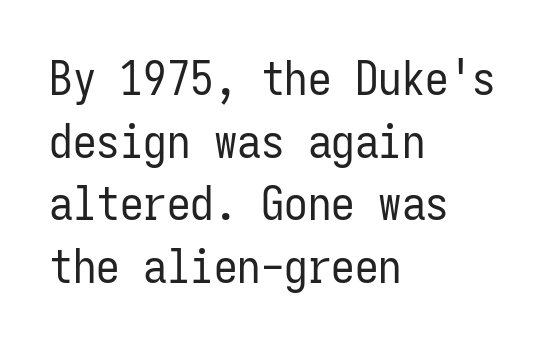
Q: Is the text bold? A: No.
Q: Is the text italic (slanted)? A: No, it is upright.
Q: Is the typeface a serif or a sans-serif typeface? A: Sans-serif.
Q: Is the text underlined? A: No.
Q: How is the paragraph aligned? A: Left-aligned.
Q: Is the spacing between letters normal or unusually wide? A: Normal.
Q: Is the spacing between lines tight, normal or loose? A: Normal.
Q: Width (condensed, normal, or wide)? A: Condensed.
Q: Stroke contrast? A: Low.
Q: x-height? A: Medium.
Q: Monospaced? A: Yes.
